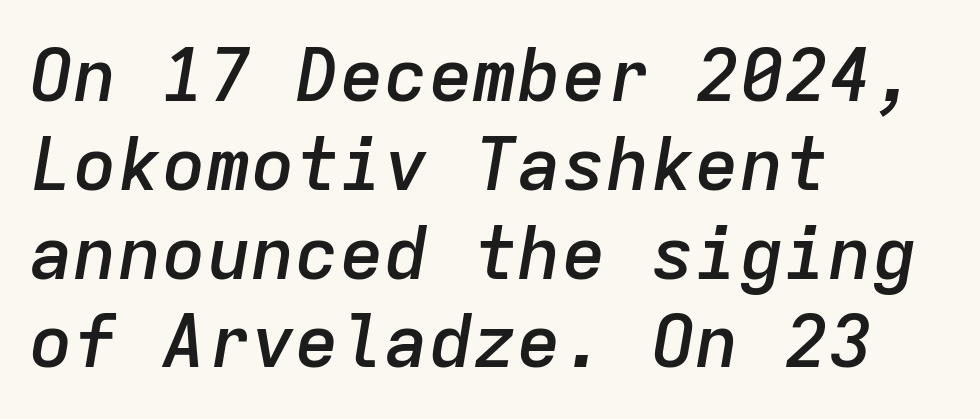
{"italic": "yes", "lean": "right", "slant_degrees": 9, "bold": "semi", "weight": "semibold", "width": "normal", "stroke_contrast": "low", "x_height": "medium", "monospaced": "yes", "underline": "no", "align": "left", "line_spacing_ratio": 1.2, "letter_spacing": "normal", "letter_spacing_em": 0.0, "glyph_px": 74}
